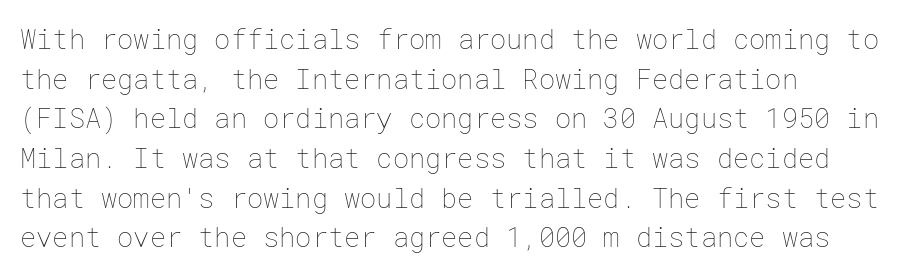
{"italic": "no", "bold": "no", "underline": "no", "align": "left", "line_spacing": "normal", "line_spacing_ratio": 1.47, "letter_spacing": "normal", "letter_spacing_em": 0.0, "glyph_px": 27}
